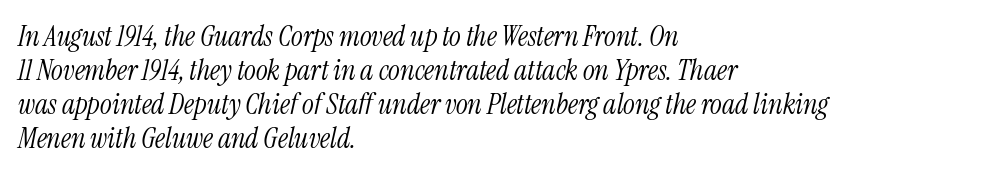
The image shows 28 px light, condensed serif type, italic (leaning right); set left-aligned, line spacing 1.21x, normal letter spacing, not underlined; medium stroke contrast and a medium x-height.
